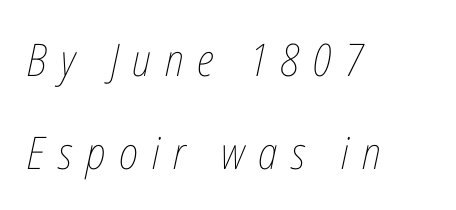
{"italic": "yes", "lean": "right", "slant_degrees": 12, "bold": "no", "weight": "thin", "width": "condensed", "stroke_contrast": "low", "x_height": "medium", "monospaced": "no", "underline": "no", "align": "left", "line_spacing": "loose", "line_spacing_ratio": 2.06, "letter_spacing": "wide", "letter_spacing_em": 0.3, "glyph_px": 45}
